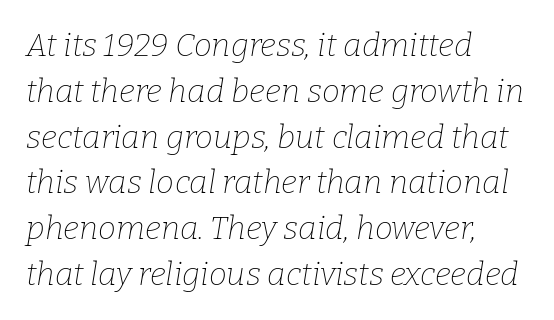
{"serif": "yes", "italic": "yes", "lean": "right", "slant_degrees": 9, "bold": "no", "weight": "thin", "width": "normal", "stroke_contrast": "low", "x_height": "medium", "monospaced": "no", "underline": "no", "align": "left", "line_spacing": "normal", "line_spacing_ratio": 1.43, "letter_spacing": "normal", "letter_spacing_em": 0.0, "glyph_px": 32}
